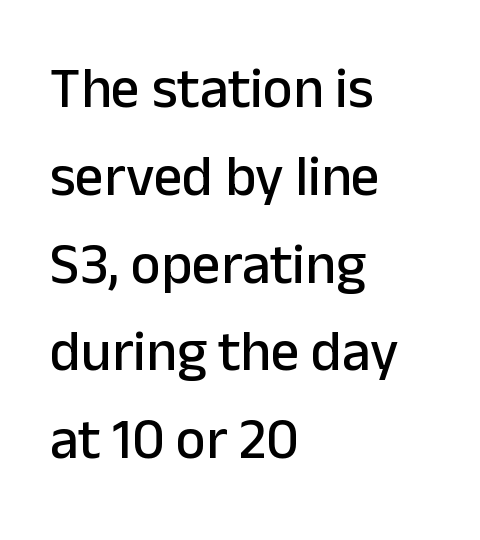
Nope, not italic — everything's standing straight. No word sits above an underline. Proportional: the letters do not fall into vertical columns. There is no visible air inserted between adjacent glyphs. Normally led — the rows are evenly, conventionally spaced.
